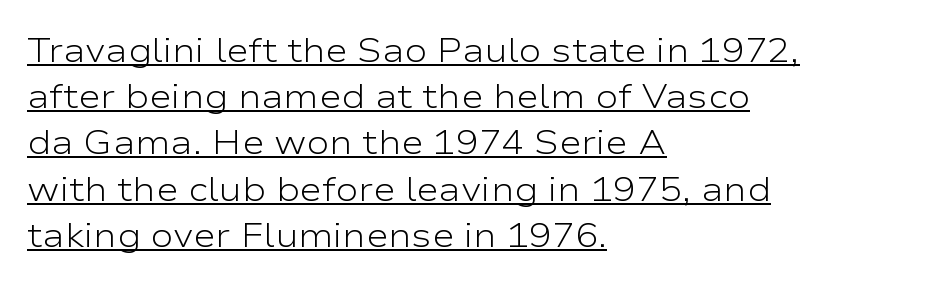
Nobody touched the tracking dial on this one. If you drew a line through each stem, it would be perfectly vertical. Stroke mass is kept to a normal reading level or below. The lettering is marked with a stroke running underneath it.
